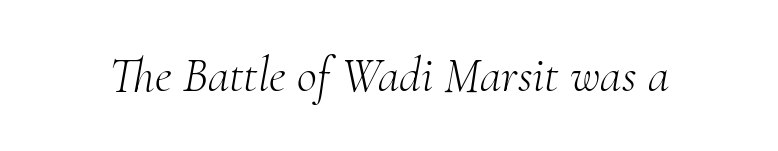
Q: Is the text bold? A: No.
Q: Is the text italic (slanted)? A: Yes, it leans right by about 10 degrees.
Q: Is the typeface a serif or a sans-serif typeface? A: Serif.
Q: Is the text underlined? A: No.
Q: Is the spacing between letters normal or unusually wide? A: Normal.
Q: Width (condensed, normal, or wide)? A: Normal.
Q: Stroke contrast? A: Medium.
Q: x-height? A: Small.
Q: Monospaced? A: No.
